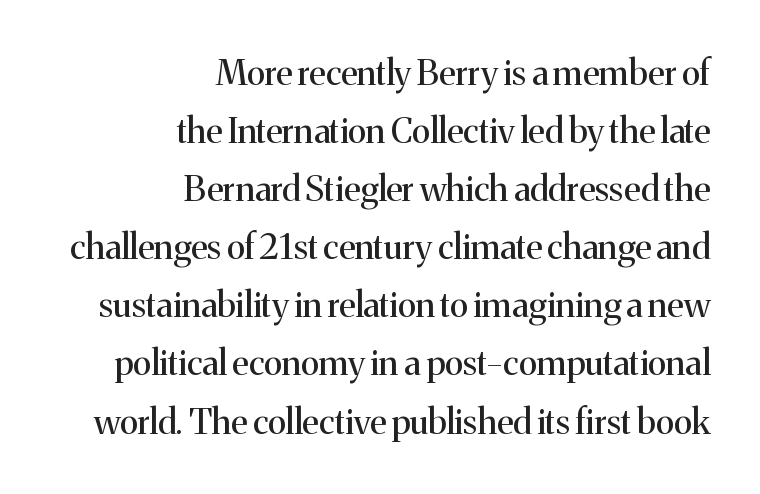
{"serif": "yes", "italic": "no", "bold": "no", "weight": "regular", "width": "normal", "stroke_contrast": "medium", "x_height": "medium", "monospaced": "no", "underline": "no", "align": "right", "line_spacing": "normal", "line_spacing_ratio": 1.66, "letter_spacing": "normal", "letter_spacing_em": 0.0, "glyph_px": 35}
